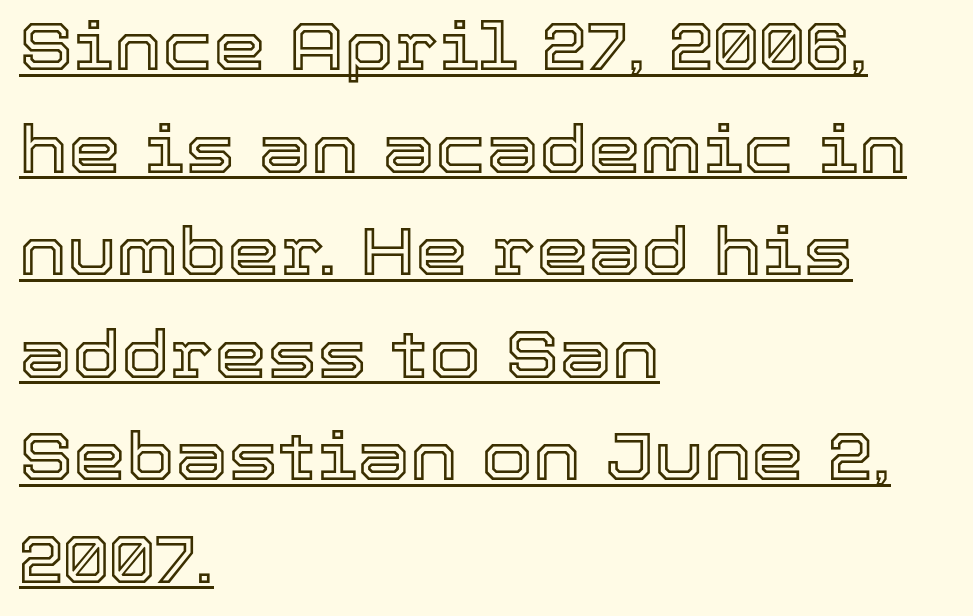
Q: Is the text italic (slanted)? A: No, it is upright.
Q: Is the text underlined? A: Yes.
Q: How is the paragraph aligned? A: Left-aligned.
Q: Is the spacing between letters normal or unusually wide? A: Normal.
Q: Is the spacing between lines tight, normal or loose? A: Normal.
Q: Width (condensed, normal, or wide)? A: Normal.
Q: x-height? A: Medium.
Q: Monospaced? A: No.
